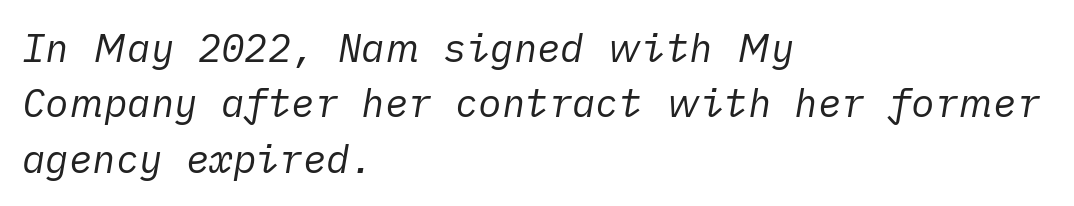
Q: Is the text bold? A: No.
Q: Is the text italic (slanted)? A: Yes, it leans right by about 10 degrees.
Q: Is the text underlined? A: No.
Q: How is the paragraph aligned? A: Left-aligned.
Q: Is the spacing between letters normal or unusually wide? A: Normal.
Q: Is the spacing between lines tight, normal or loose? A: Normal.
Q: Width (condensed, normal, or wide)? A: Normal.
Q: Stroke contrast? A: Low.
Q: x-height? A: Medium.
